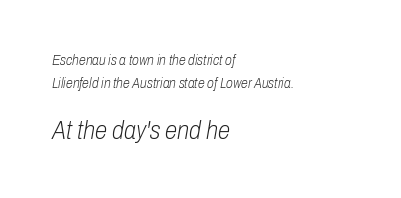
{"italic": "yes", "lean": "right", "slant_degrees": 10, "bold": "no", "underline": "no", "align": "left", "line_spacing": "normal", "line_spacing_ratio": 1.61, "letter_spacing": "normal", "letter_spacing_em": 0.0, "larger_block": "second", "size_ratio": 1.79, "glyph_px": 25}
